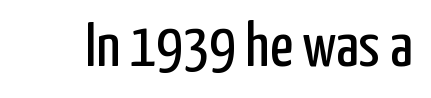
The image shows 63 px regular-weight, condensed sans-serif type, upright; set normal letter spacing, not underlined; low stroke contrast and a medium x-height.
